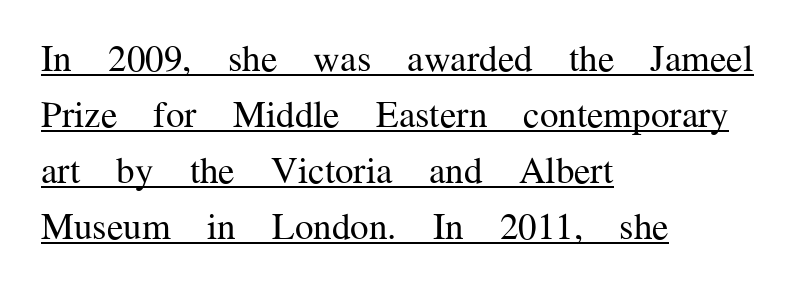
{"serif": "yes", "italic": "no", "bold": "no", "weight": "regular", "width": "normal", "stroke_contrast": "medium", "x_height": "medium", "monospaced": "no", "underline": "yes", "align": "left", "line_spacing": "normal", "line_spacing_ratio": 1.51, "letter_spacing": "normal", "letter_spacing_em": 0.0, "glyph_px": 37}
